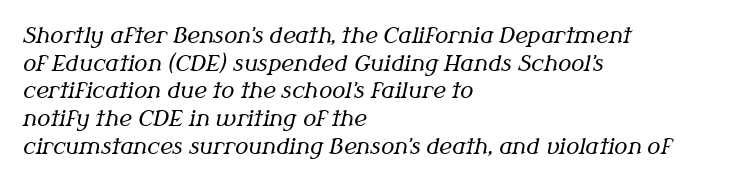
Q: Is the text bold? A: No.
Q: Is the text italic (slanted)? A: Yes, it leans right by about 12 degrees.
Q: Is the text underlined? A: No.
Q: How is the paragraph aligned? A: Left-aligned.
Q: Is the spacing between letters normal or unusually wide? A: Normal.
Q: Is the spacing between lines tight, normal or loose? A: Normal.
